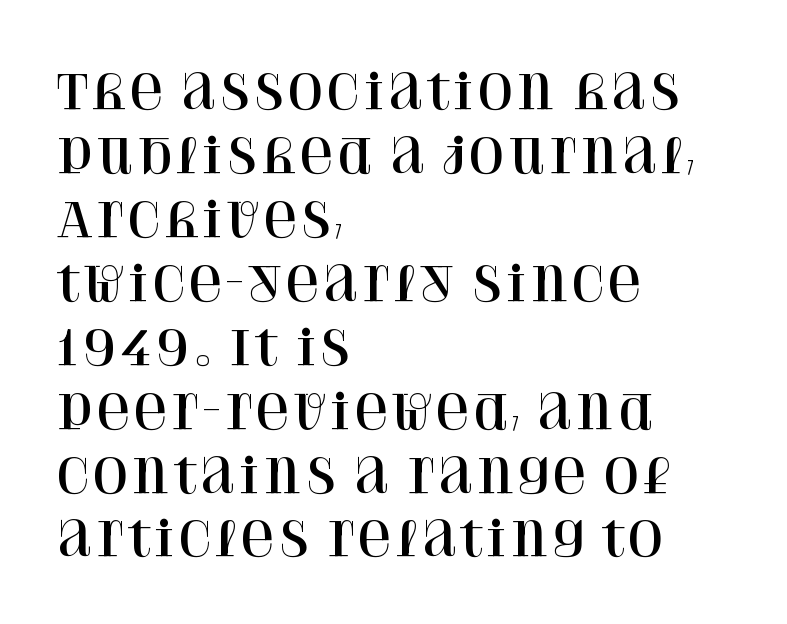
Q: Is the text italic (slanted)? A: No, it is upright.
Q: Is the typeface a serif or a sans-serif typeface? A: Serif.
Q: Is the text underlined? A: No.
Q: How is the paragraph aligned? A: Left-aligned.
Q: Is the spacing between letters normal or unusually wide? A: Normal.
Q: Is the spacing between lines tight, normal or loose? A: Normal.
Q: Width (condensed, normal, or wide)? A: Normal.
Q: Stroke contrast? A: High.
Q: x-height? A: Large.
Q: Monospaced? A: No.
